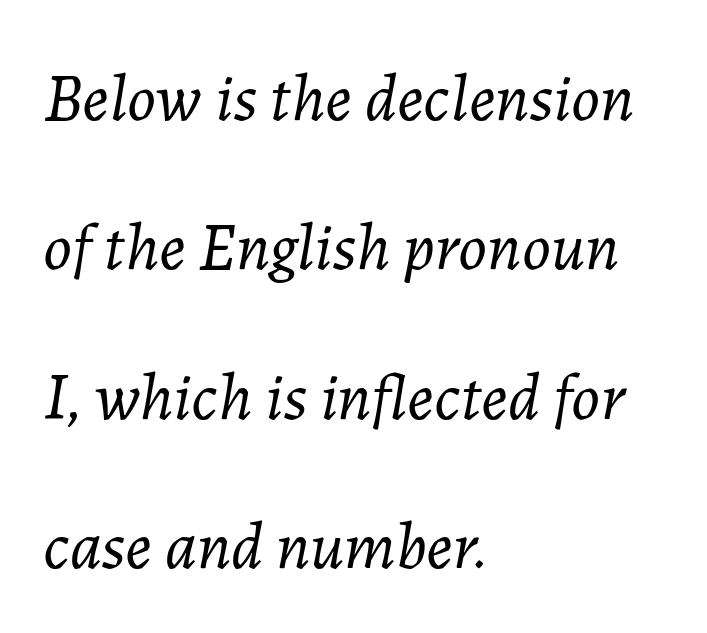
The image shows 67 px light type, italic (leaning right); set left-aligned, loose line spacing (2.23x), normal letter spacing, not underlined; low stroke contrast and a medium x-height.
